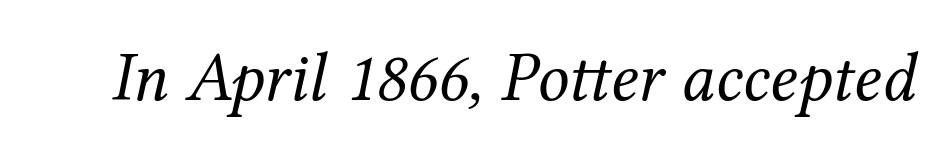
The image shows 70 px regular-weight serif type, italic (leaning right); set normal letter spacing, not underlined; medium stroke contrast and a medium x-height.
